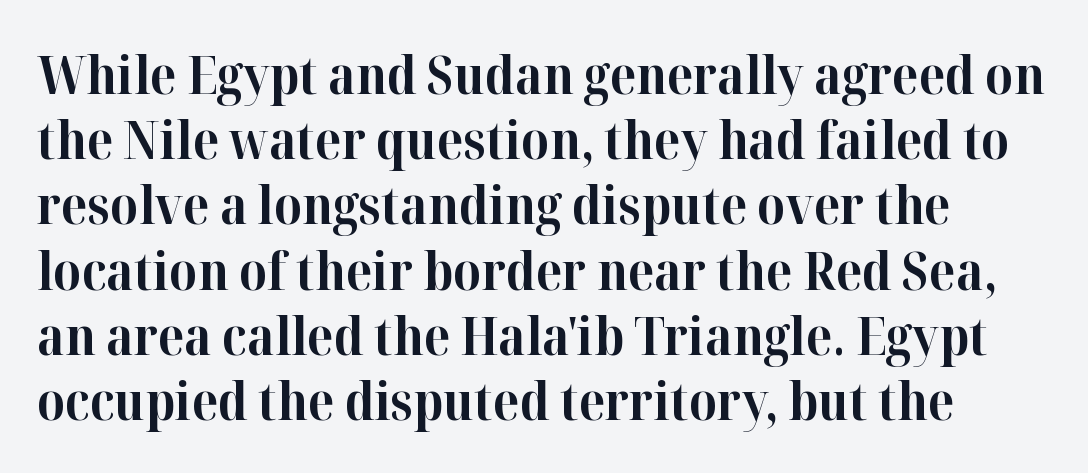
Q: Is the text bold? A: Yes.
Q: Is the text italic (slanted)? A: No, it is upright.
Q: Is the typeface a serif or a sans-serif typeface? A: Serif.
Q: Is the text underlined? A: No.
Q: Is the spacing between letters normal or unusually wide? A: Normal.
Q: Width (condensed, normal, or wide)? A: Normal.
Q: Stroke contrast? A: High.
Q: x-height? A: Medium.
Q: Monospaced? A: No.
